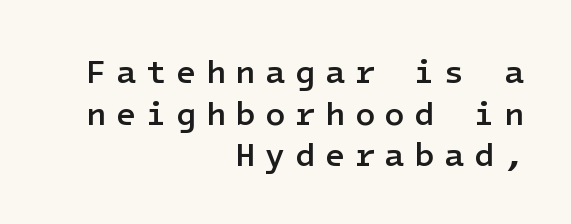
The image shows 33 px semibold sans-serif type, upright; set right-aligned, normal line spacing (1.26x), unusually wide letter spacing (+0.29 em), not underlined; low stroke contrast and a medium x-height.
